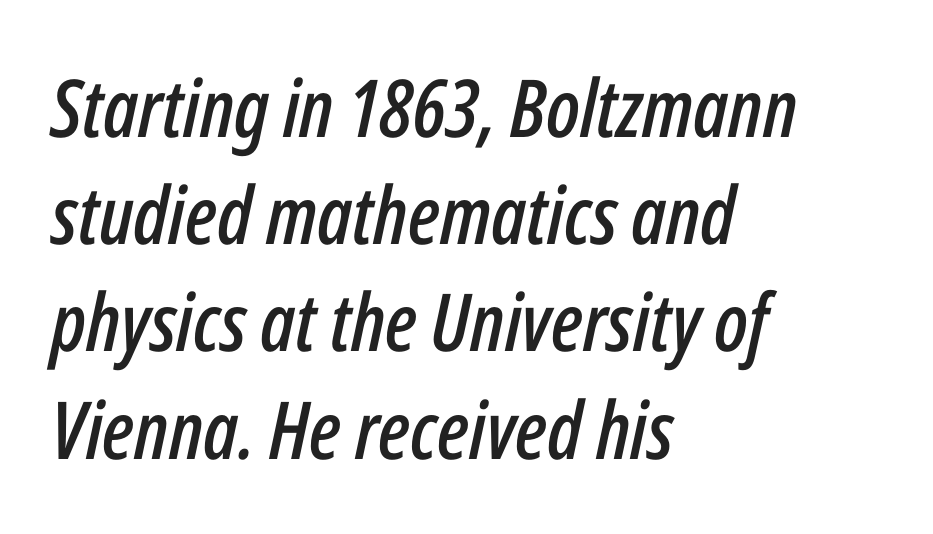
The image shows 80 px condensed type, italic (leaning right); set left-aligned, normal line spacing (1.34x), normal letter spacing, not underlined; low stroke contrast and a medium x-height.
